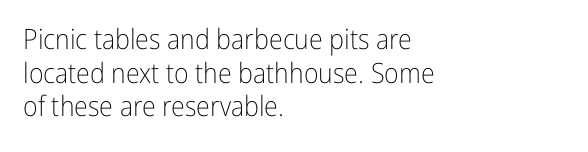
Q: Is the text bold? A: No.
Q: Is the text italic (slanted)? A: No, it is upright.
Q: Is the typeface a serif or a sans-serif typeface? A: Sans-serif.
Q: Is the text underlined? A: No.
Q: How is the paragraph aligned? A: Left-aligned.
Q: Is the spacing between letters normal or unusually wide? A: Normal.
Q: Width (condensed, normal, or wide)? A: Condensed.
Q: Stroke contrast? A: Low.
Q: x-height? A: Medium.
Q: Monospaced? A: No.
